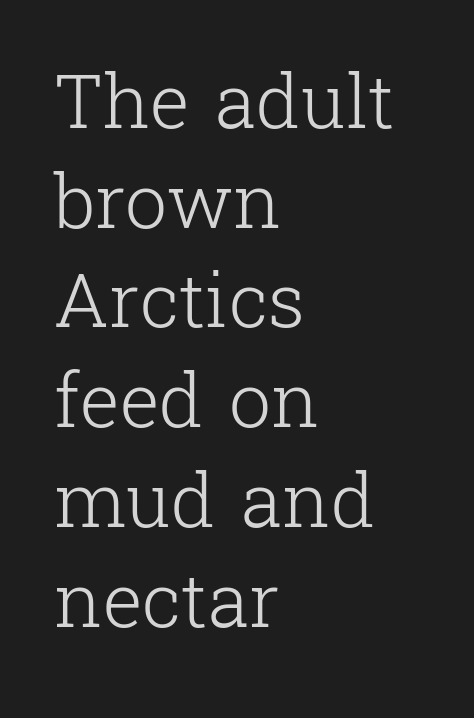
{"serif": "yes", "italic": "no", "bold": "no", "weight": "light", "width": "normal", "stroke_contrast": "low", "x_height": "medium", "monospaced": "no", "underline": "no", "align": "left", "line_spacing": "normal", "line_spacing_ratio": 1.33, "letter_spacing": "normal", "letter_spacing_em": 0.0, "glyph_px": 75}
